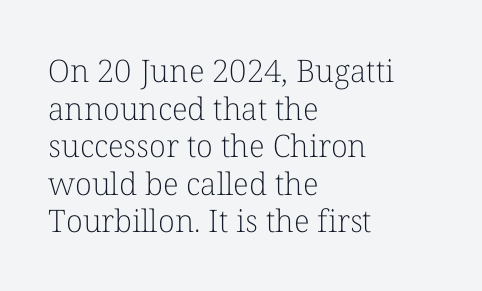
Q: Is the text bold? A: No.
Q: Is the text italic (slanted)? A: No, it is upright.
Q: Is the typeface a serif or a sans-serif typeface? A: Serif.
Q: Is the text underlined? A: No.
Q: How is the paragraph aligned? A: Left-aligned.
Q: Is the spacing between letters normal or unusually wide? A: Normal.
Q: Width (condensed, normal, or wide)? A: Normal.
Q: Stroke contrast? A: Low.
Q: x-height? A: Medium.
Q: Monospaced? A: No.
